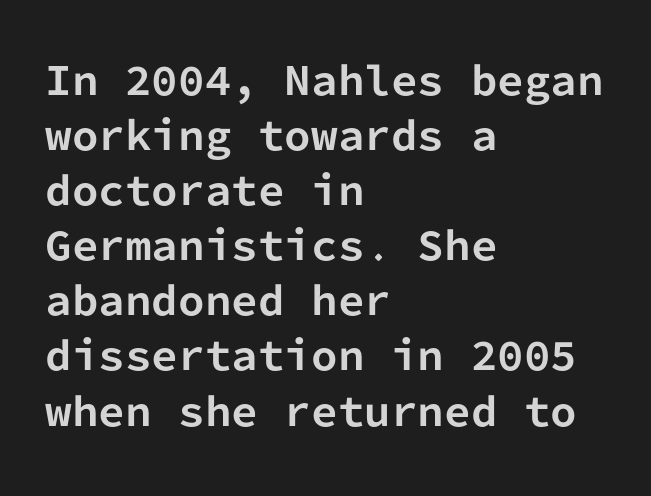
{"serif": "no", "italic": "no", "bold": "yes", "weight": "bold", "width": "normal", "stroke_contrast": "low", "x_height": "medium", "monospaced": "yes", "underline": "no", "align": "left", "line_spacing": "normal", "line_spacing_ratio": 1.45, "letter_spacing": "normal", "letter_spacing_em": 0.0, "glyph_px": 38}
